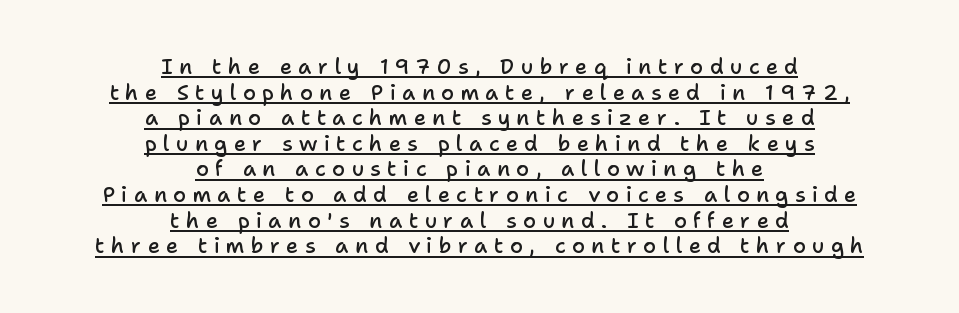
Q: Is the text bold? A: Semi-bold.
Q: Is the text italic (slanted)? A: No, it is upright.
Q: Is the text underlined? A: Yes.
Q: How is the paragraph aligned? A: Centered.
Q: Is the spacing between letters normal or unusually wide? A: Unusually wide.
